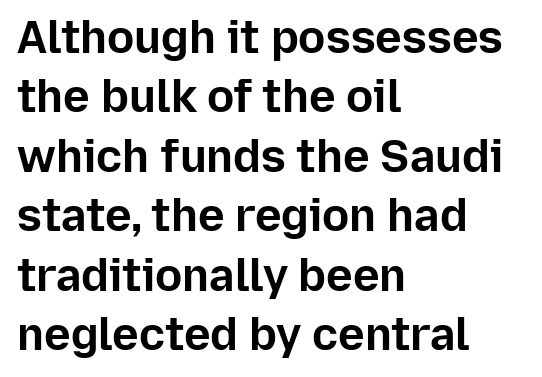
The image shows 45 px bold sans-serif type, upright; set left-aligned, normal line spacing (1.32x), normal letter spacing, not underlined; low stroke contrast and a medium x-height.
